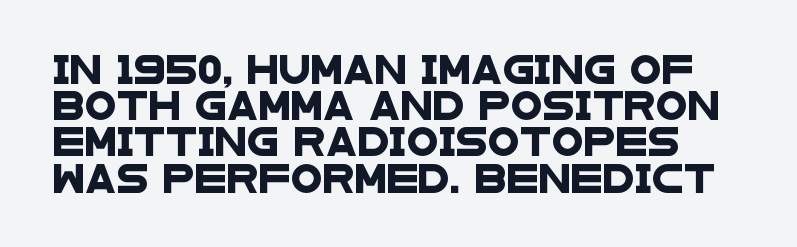
The image shows 29 px wide sans-serif type; set normal line spacing (1.25x), normal letter spacing, not underlined; low stroke contrast and a large x-height.
